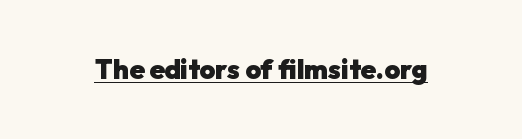
Q: Is the text bold? A: Yes.
Q: Is the text italic (slanted)? A: No, it is upright.
Q: Is the text underlined? A: Yes.
Q: Is the spacing between letters normal or unusually wide? A: Normal.
